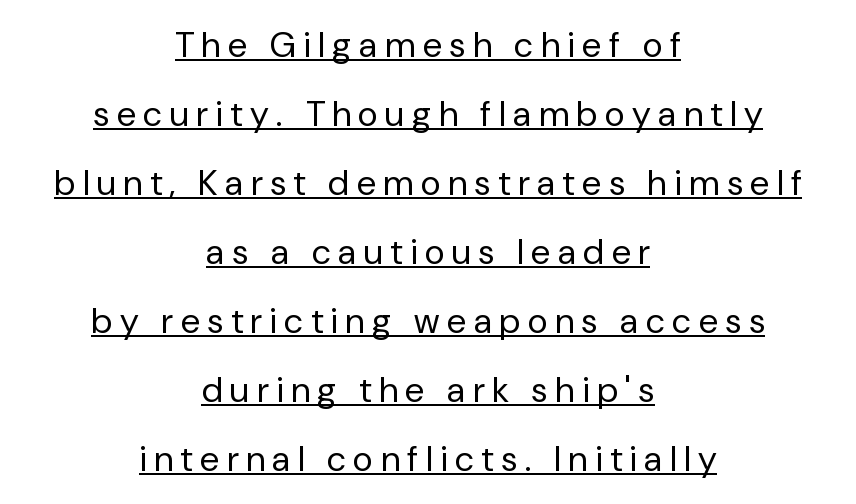
The image shows 35 px regular-weight sans-serif type, upright; set centered, loose line spacing (1.97x), unusually wide letter spacing (+0.22 em), underlined; low stroke contrast and a medium x-height.
